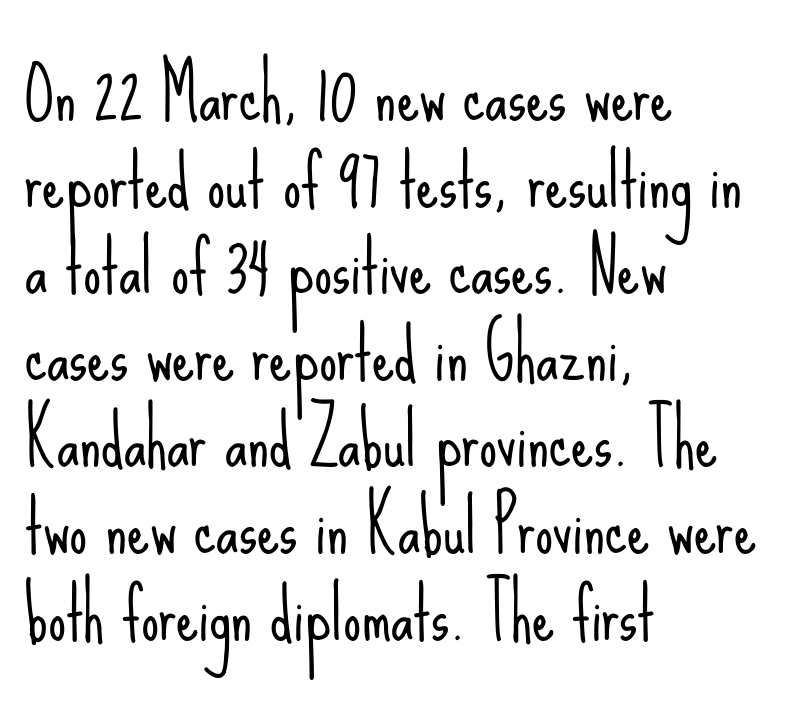
Q: Is the text bold? A: No.
Q: Is the text italic (slanted)? A: No, it is upright.
Q: Is the typeface a serif or a sans-serif typeface? A: Sans-serif.
Q: Is the text underlined? A: No.
Q: How is the paragraph aligned? A: Left-aligned.
Q: Is the spacing between letters normal or unusually wide? A: Normal.
Q: Width (condensed, normal, or wide)? A: Condensed.
Q: Stroke contrast? A: Low.
Q: x-height? A: Small.
Q: Monospaced? A: No.
